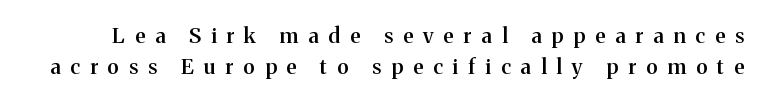
The image shows 21 px text type, upright; set normal line spacing (1.49x), unusually wide letter spacing (+0.48 em), not underlined.
